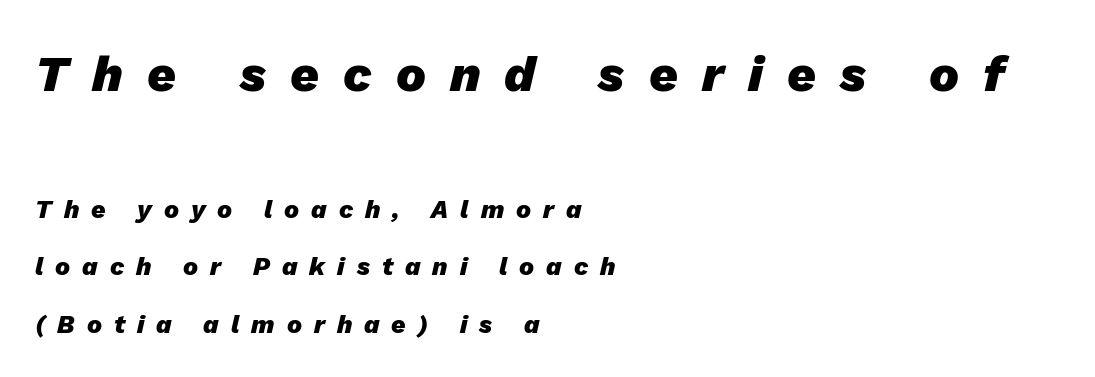
The image shows 50 px heavy type, italic (leaning right); set left-aligned, loose line spacing (2.3x), unusually wide letter spacing (+0.48 em), not underlined; the first (top) block is 2.0x larger; low stroke contrast and a medium x-height.
